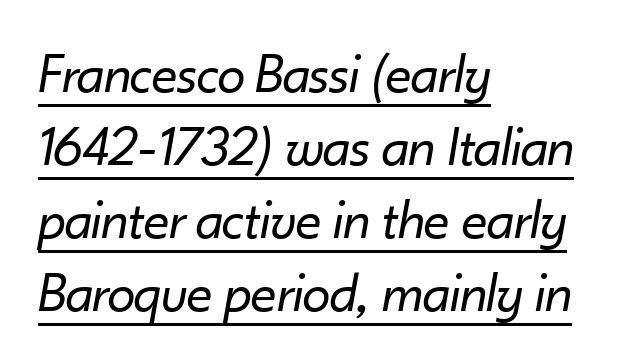
The image shows 57 px regular-weight type, italic (leaning right); set left-aligned, normal line spacing (1.28x), normal letter spacing, underlined; low stroke contrast and a small x-height.
